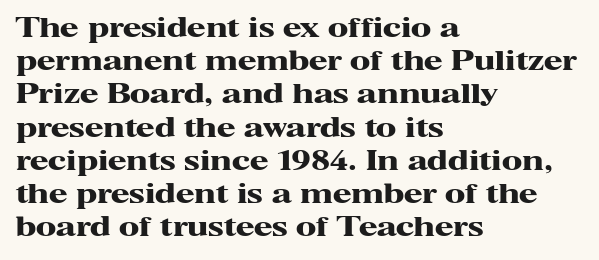
The image shows 27 px bold type, upright; set left-aligned, line spacing 1.23x, normal letter spacing, not underlined.
